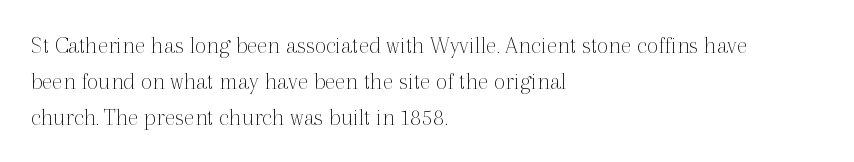
The image shows 25 px text type, upright; set left-aligned, normal line spacing (1.44x), normal letter spacing, not underlined.
